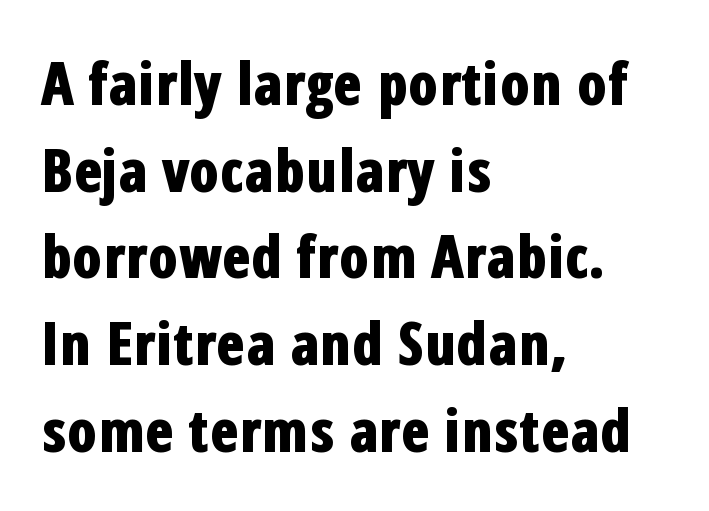
All the whitespace from short lines collects on the right. These lines carry a lot of weight — the face is fully bold. No word sits above an underline. The font's upright variant was chosen for this text. The face used here is a sans, in the tradition of grotesques and geometrics. The face used here is rendered with its standard letterfit.
